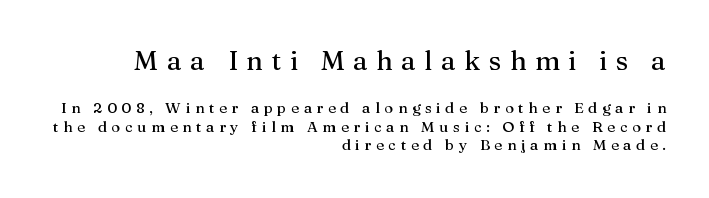
Short note: letters widely spaced. A bare baseline throughout the passage. Vertical strokes here are truly vertical. The setting favours the right margin, as signatures and pull-quotes sometimes do. Bigger letters appear in the top chunk; the bottom chunk is reduced.
